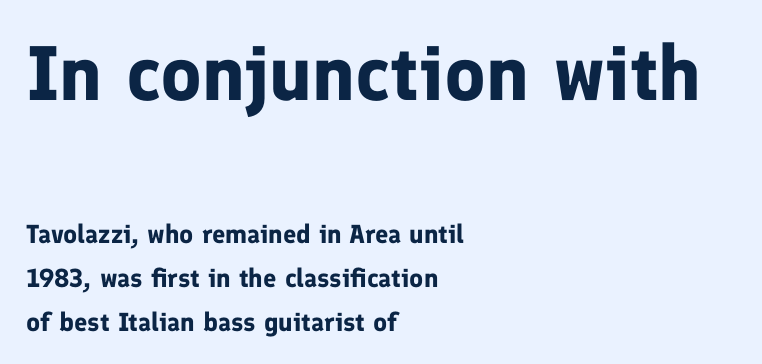
Q: Is the text bold? A: Yes.
Q: Is the text italic (slanted)? A: No, it is upright.
Q: Is the typeface a serif or a sans-serif typeface? A: Sans-serif.
Q: Is the text underlined? A: No.
Q: How is the paragraph aligned? A: Left-aligned.
Q: Is the spacing between letters normal or unusually wide? A: Normal.
Q: Is the spacing between lines tight, normal or loose? A: Normal.
Q: Which block of text is set in a larger size, the first (top) or the second (bottom)? A: The first (top) one.
Q: Width (condensed, normal, or wide)? A: Normal.
Q: Stroke contrast? A: Low.
Q: x-height? A: Medium.
Q: Monospaced? A: No.
